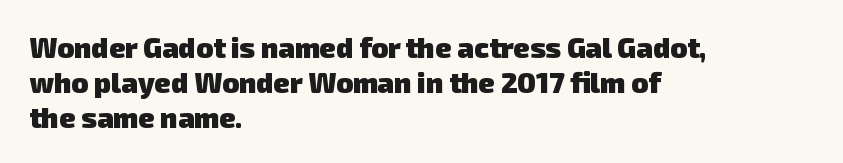
{"serif": "no", "bold": "yes", "weight": "heavy", "width": "normal", "stroke_contrast": "low", "x_height": "medium", "monospaced": "no", "underline": "no", "align": "left", "line_spacing": "normal", "line_spacing_ratio": 1.25, "letter_spacing": "normal", "letter_spacing_em": 0.0, "glyph_px": 28}
